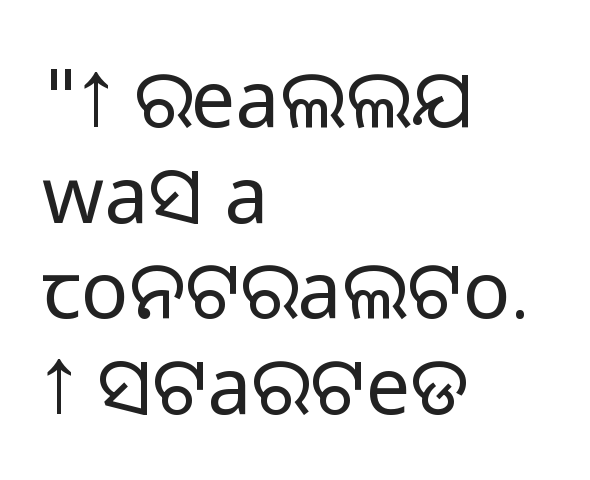
Q: Is the text bold? A: No.
Q: Is the text italic (slanted)? A: No, it is upright.
Q: Is the typeface a serif or a sans-serif typeface? A: Sans-serif.
Q: Is the text underlined? A: No.
Q: How is the paragraph aligned? A: Left-aligned.
Q: Is the spacing between letters normal or unusually wide? A: Normal.
Q: Width (condensed, normal, or wide)? A: Normal.
Q: Stroke contrast? A: Low.
Q: x-height? A: Medium.
Q: Monospaced? A: No.
